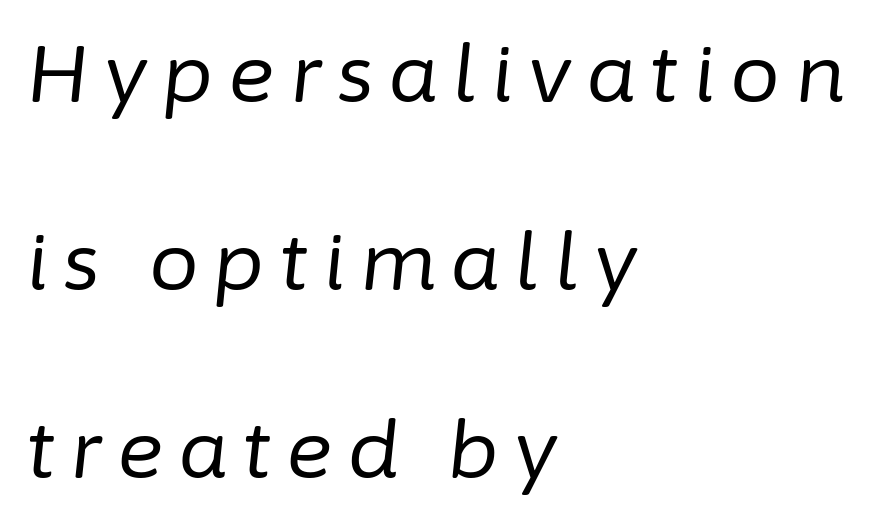
The image shows 79 px regular-weight type, italic (leaning right); set left-aligned, loose line spacing (2.38x), not underlined; low stroke contrast and a medium x-height.
